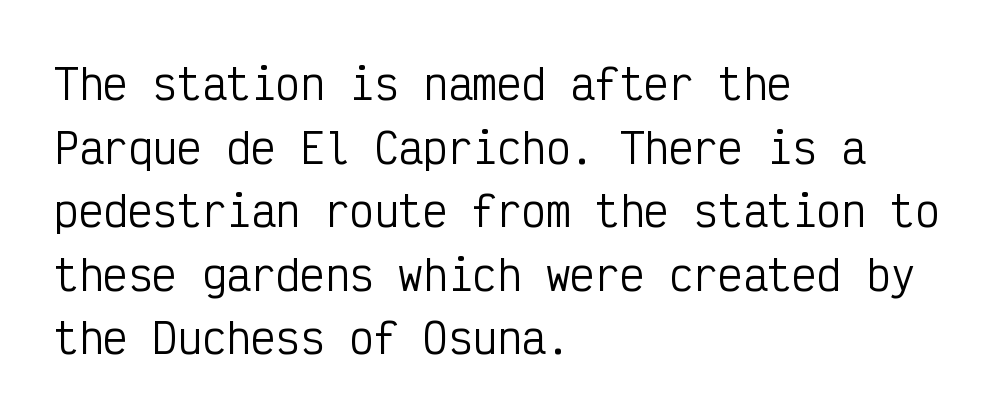
{"serif": "no", "italic": "no", "bold": "no", "weight": "regular", "width": "condensed", "stroke_contrast": "low", "x_height": "medium", "monospaced": "yes", "underline": "no", "align": "left", "line_spacing": "normal", "line_spacing_ratio": 1.55, "letter_spacing": "normal", "letter_spacing_em": 0.0, "glyph_px": 41}
